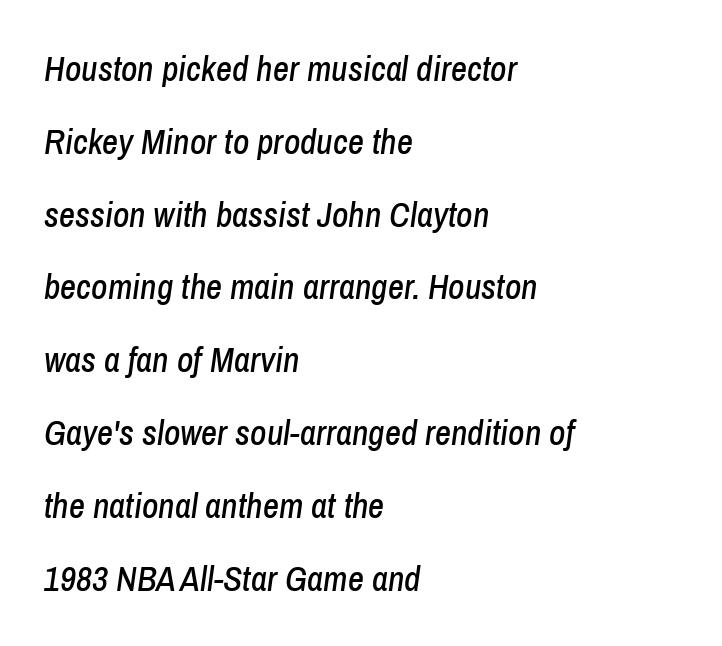
{"italic": "yes", "lean": "right", "slant_degrees": 8, "width": "condensed", "stroke_contrast": "low", "x_height": "medium", "monospaced": "no", "underline": "no", "align": "left", "line_spacing": "loose", "line_spacing_ratio": 2.08, "letter_spacing": "normal", "letter_spacing_em": 0.0, "glyph_px": 35}
